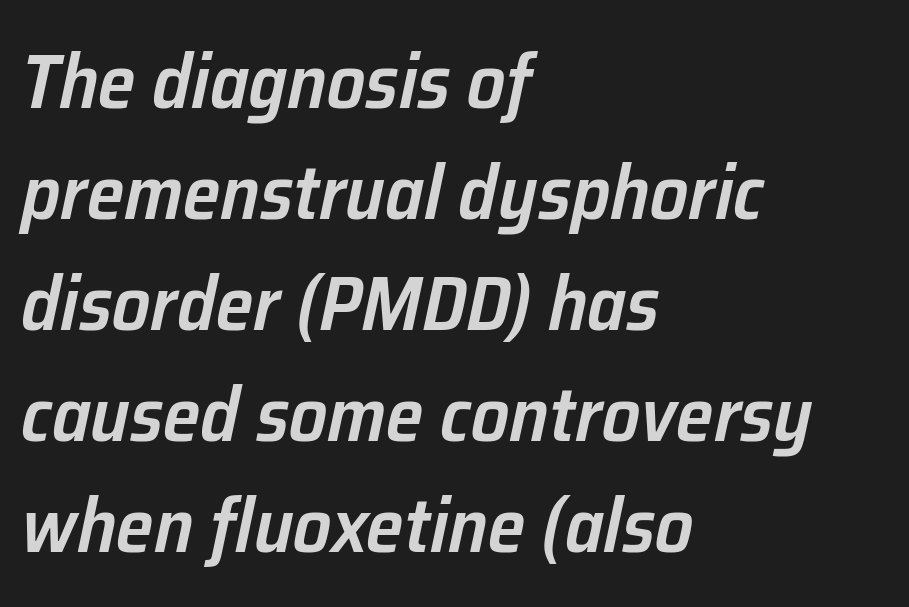
The image shows 76 px semibold type, italic (leaning right); set left-aligned, normal line spacing (1.46x), normal letter spacing, not underlined; low stroke contrast and a medium x-height.
